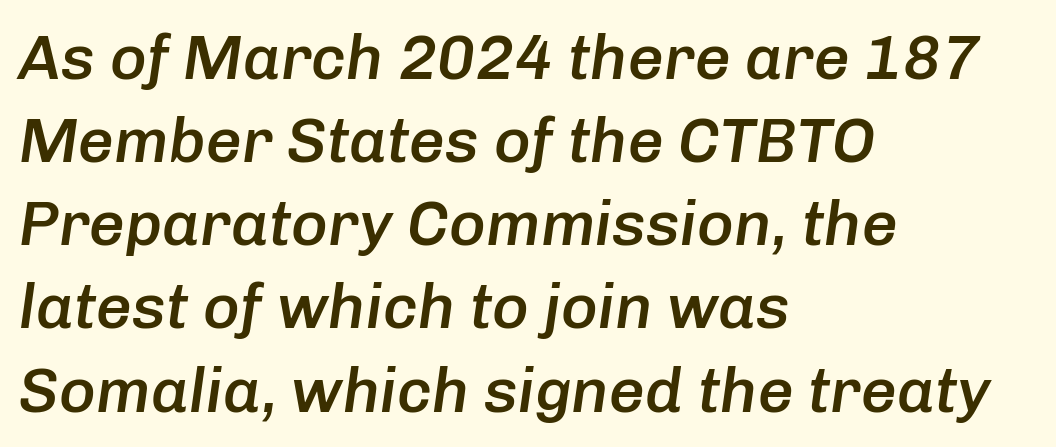
Spacing between characters is what you'd get straight out of the box. Leftover space on each line is placed entirely after the last word. Typographic density is moderately raised because the face is semibold. The rendering uses natural spacing where letterforms have individual widths. Is the type slanted? Yes — the strokes lean at a clear angle.
